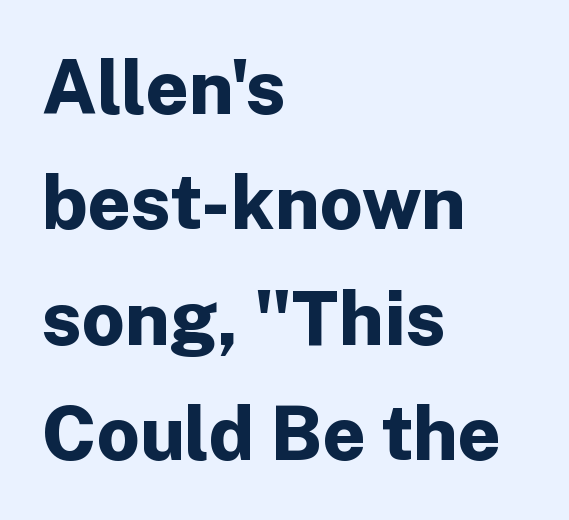
{"serif": "no", "italic": "no", "bold": "yes", "weight": "bold", "width": "normal", "stroke_contrast": "low", "x_height": "medium", "monospaced": "no", "underline": "no", "align": "left", "line_spacing": "normal", "line_spacing_ratio": 1.54, "letter_spacing": "normal", "letter_spacing_em": 0.0, "glyph_px": 75}
